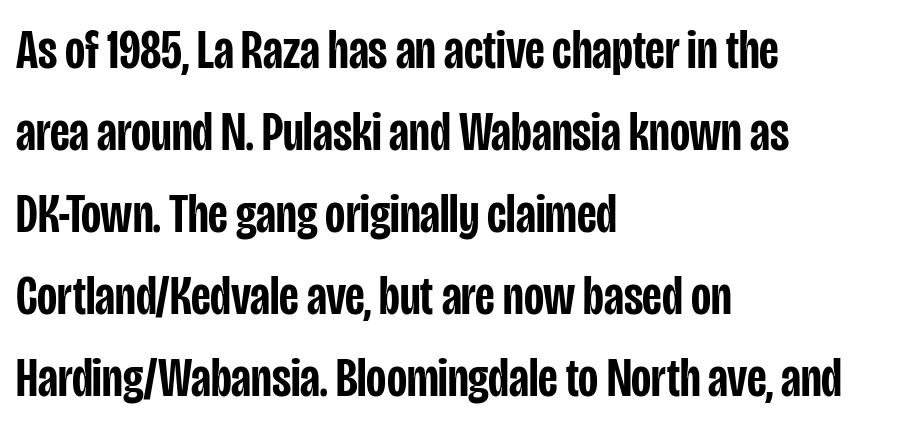
The image shows 55 px semibold, condensed sans-serif type, upright; set left-aligned, normal line spacing (1.49x), normal letter spacing, not underlined; low stroke contrast and a large x-height.
